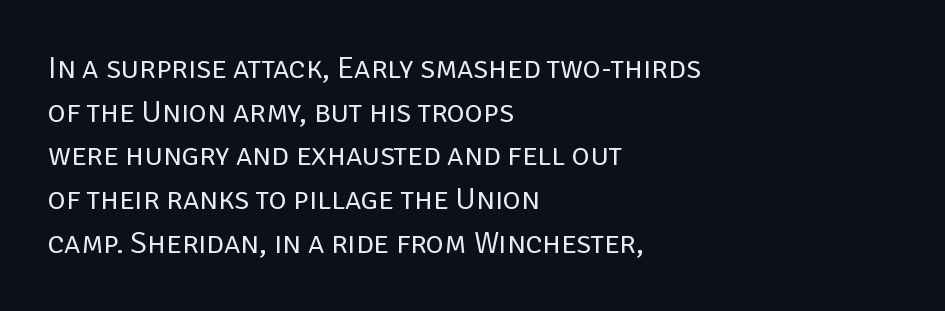
Weight: regular or lighter. Words appear dense and cohesive because spacing is normal. The setting favours the left margin, as ordinary paragraphs usually do. Whoever set this chose a conventional vertical rhythm. You could not count columns in this text — the font is proportionally spaced. The font family rendered here belongs to the sans-serif group.
